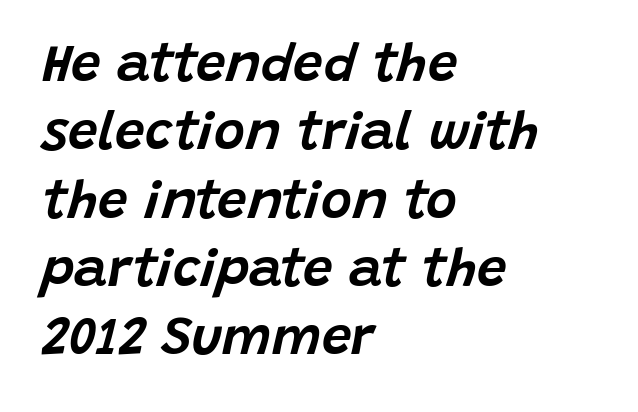
Q: Is the text italic (slanted)? A: Yes, it leans right by about 15 degrees.
Q: Is the text underlined? A: No.
Q: How is the paragraph aligned? A: Left-aligned.
Q: Is the spacing between letters normal or unusually wide? A: Normal.
Q: Is the spacing between lines tight, normal or loose? A: Normal.
Q: Width (condensed, normal, or wide)? A: Normal.
Q: Stroke contrast? A: Low.
Q: x-height? A: Large.
Q: Monospaced? A: No.
